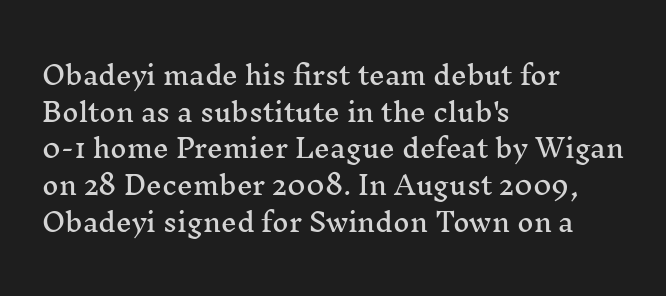
The letters stand straight up with perfectly vertical stems. The tracking reads as untouched default to a designer's eye. Vertical spacing — default. All the whitespace from short lines collects on the right. Bare-footed words on every line.
